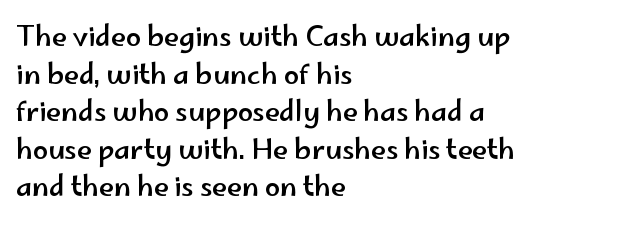
{"italic": "no", "underline": "no", "align": "left", "line_spacing": "normal", "line_spacing_ratio": 1.39, "letter_spacing": "normal", "letter_spacing_em": 0.0, "glyph_px": 27}
